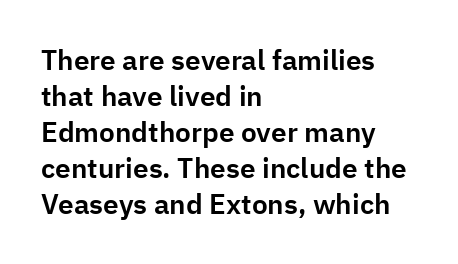
The image shows 28 px sans-serif type, upright; set left-aligned, normal line spacing (1.29x), normal letter spacing, not underlined; low stroke contrast and a medium x-height.
